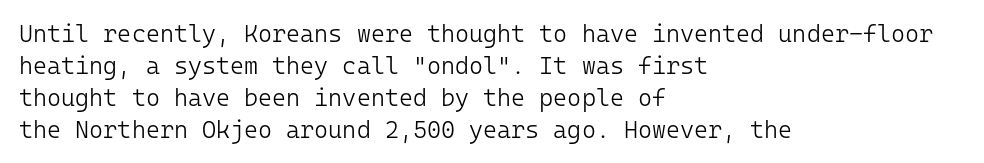
Q: Is the text bold? A: No.
Q: Is the text italic (slanted)? A: No, it is upright.
Q: Is the text underlined? A: No.
Q: How is the paragraph aligned? A: Left-aligned.
Q: Is the spacing between letters normal or unusually wide? A: Normal.
Q: Is the spacing between lines tight, normal or loose? A: Normal.
